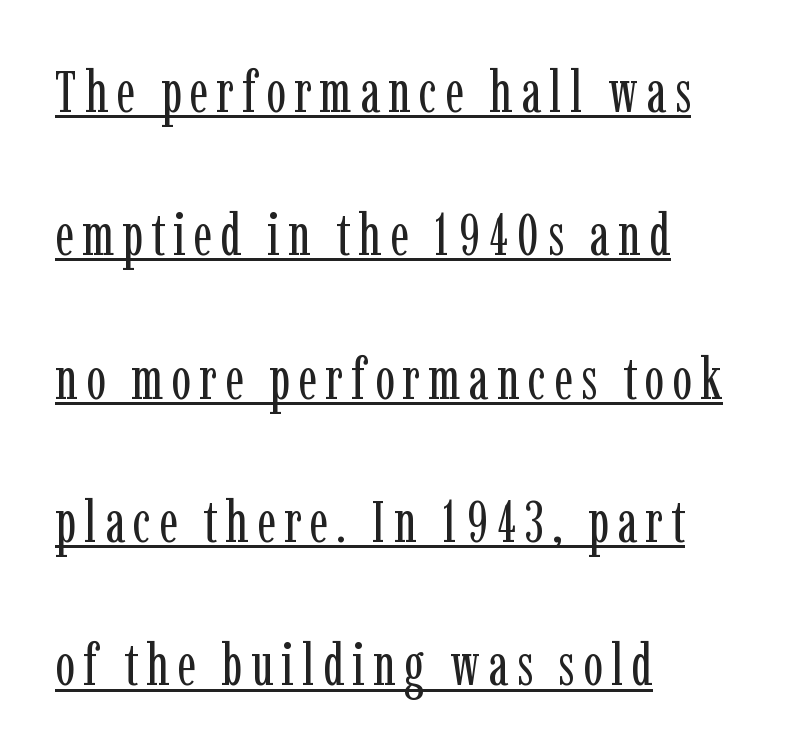
Q: Is the text bold? A: No.
Q: Is the text italic (slanted)? A: No, it is upright.
Q: Is the typeface a serif or a sans-serif typeface? A: Serif.
Q: Is the text underlined? A: Yes.
Q: How is the paragraph aligned? A: Left-aligned.
Q: Is the spacing between lines tight, normal or loose? A: Loose.
Q: Width (condensed, normal, or wide)? A: Condensed.
Q: Stroke contrast? A: Low.
Q: x-height? A: Medium.
Q: Monospaced? A: No.
